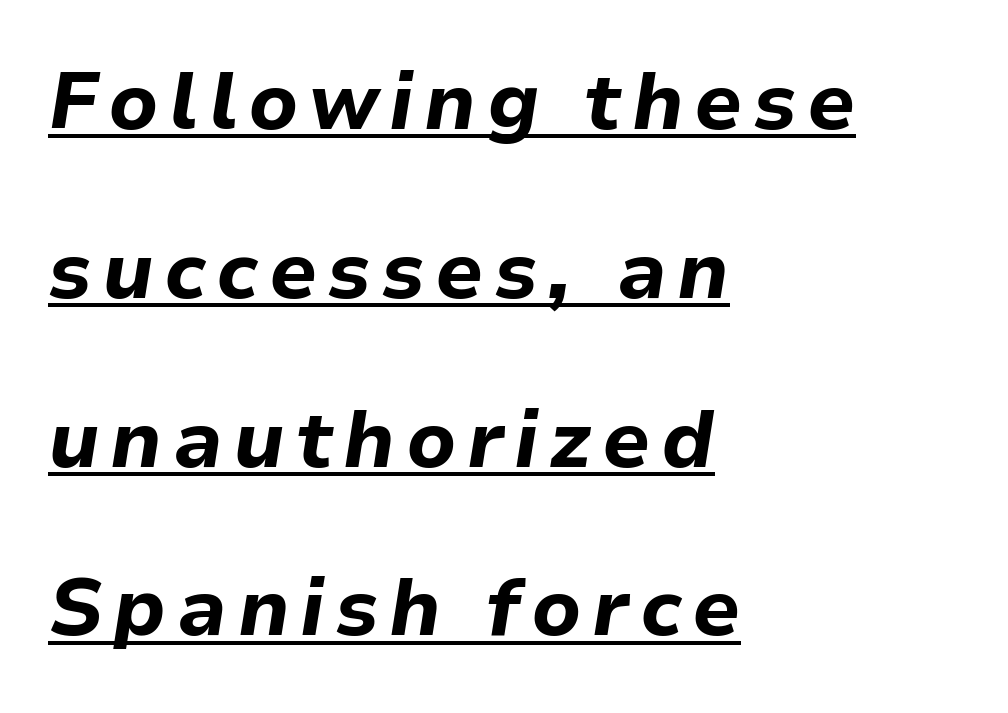
The image shows 80 px bold type, italic (leaning right); set left-aligned, loose line spacing (2.11x), underlined; low stroke contrast and a medium x-height.
